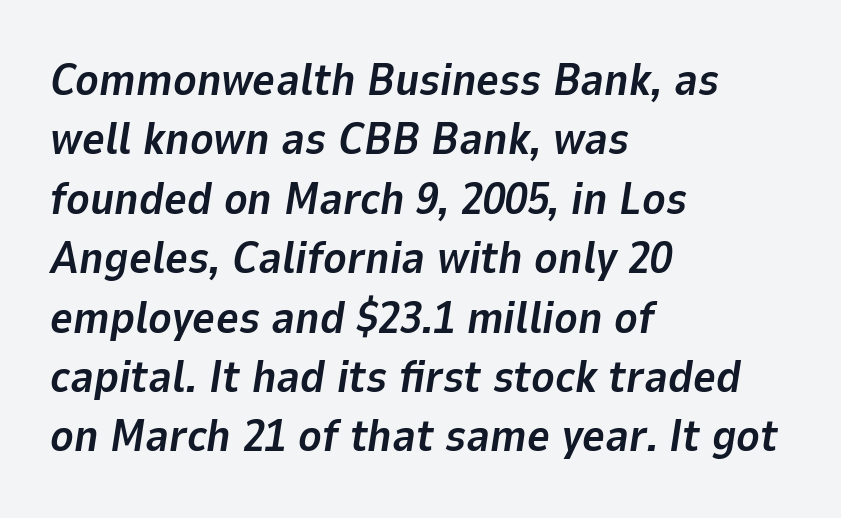
{"italic": "yes", "lean": "right", "slant_degrees": 9, "bold": "yes", "weight": "bold", "width": "normal", "stroke_contrast": "low", "x_height": "medium", "monospaced": "no", "underline": "no", "align": "left", "line_spacing": "normal", "line_spacing_ratio": 1.35, "letter_spacing": "normal", "letter_spacing_em": 0.0, "glyph_px": 44}
